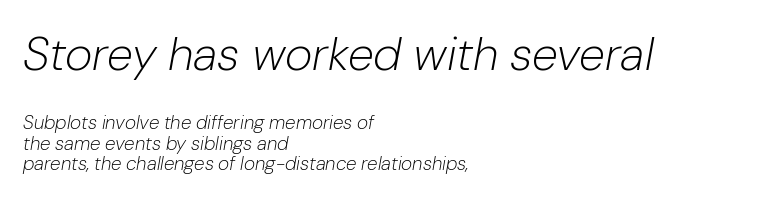
Q: Is the text bold? A: No.
Q: Is the text italic (slanted)? A: Yes, it leans right by about 10 degrees.
Q: Is the text underlined? A: No.
Q: How is the paragraph aligned? A: Left-aligned.
Q: Is the spacing between letters normal or unusually wide? A: Normal.
Q: Is the spacing between lines tight, normal or loose? A: Tight.
Q: Which block of text is set in a larger size, the first (top) or the second (bottom)? A: The first (top) one.
Q: Width (condensed, normal, or wide)? A: Normal.
Q: Stroke contrast? A: Low.
Q: x-height? A: Medium.
Q: Monospaced? A: No.
